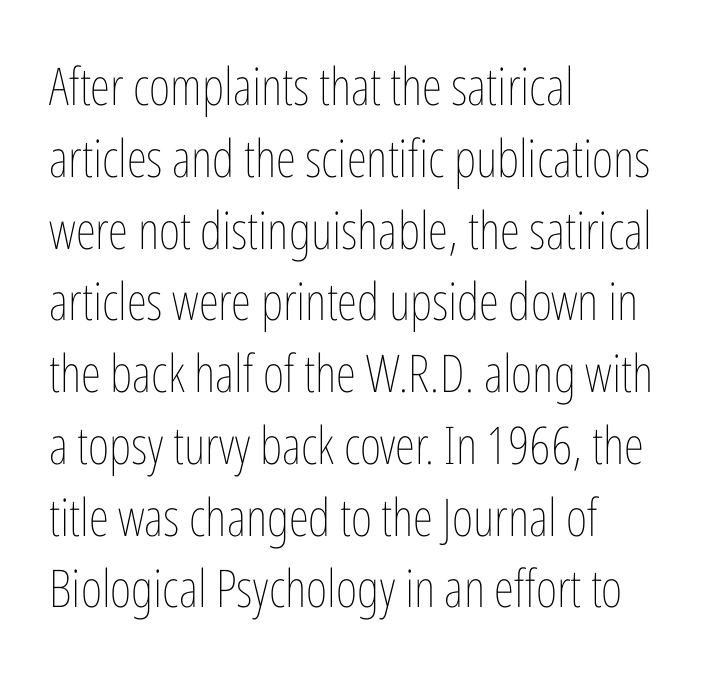
{"italic": "no", "bold": "no", "weight": "thin", "width": "condensed", "stroke_contrast": "low", "x_height": "medium", "monospaced": "no", "underline": "no", "align": "left", "line_spacing": "normal", "line_spacing_ratio": 1.38, "letter_spacing": "normal", "letter_spacing_em": 0.0, "glyph_px": 52}
